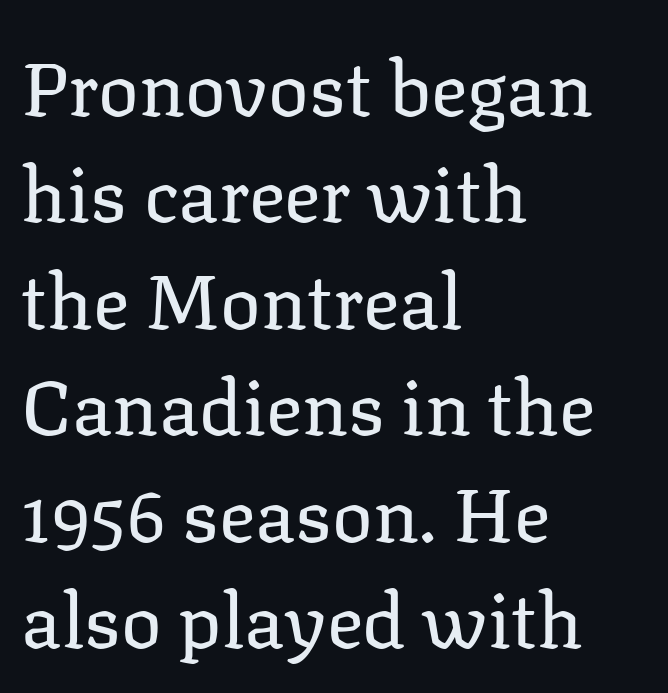
{"serif": "yes", "italic": "no", "bold": "no", "weight": "regular", "width": "normal", "stroke_contrast": "low", "x_height": "medium", "monospaced": "no", "underline": "no", "align": "left", "line_spacing": "normal", "line_spacing_ratio": 1.4, "letter_spacing": "normal", "letter_spacing_em": 0.0, "glyph_px": 76}
